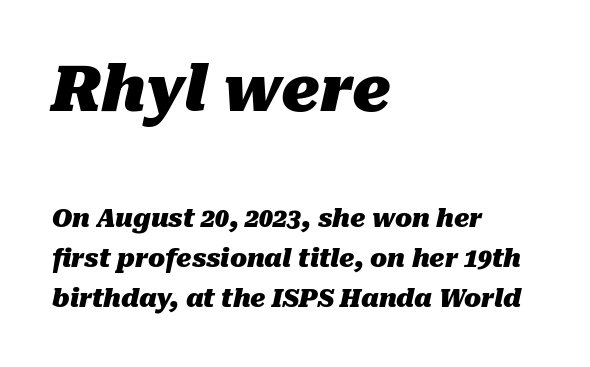
The image shows 63 px heavy type, italic (leaning right); set left-aligned, normal line spacing (1.6x), normal letter spacing, not underlined; the first (top) block is 2.52x larger; medium stroke contrast and a medium x-height.
